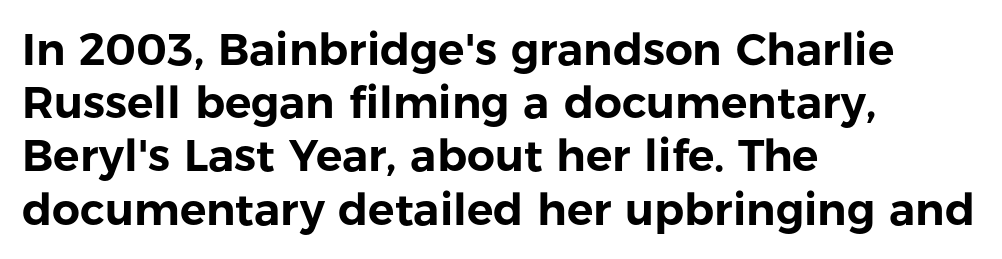
The image shows 44 px sans-serif type, upright; set left-aligned, line spacing 1.21x, normal letter spacing, not underlined; low stroke contrast and a medium x-height.
